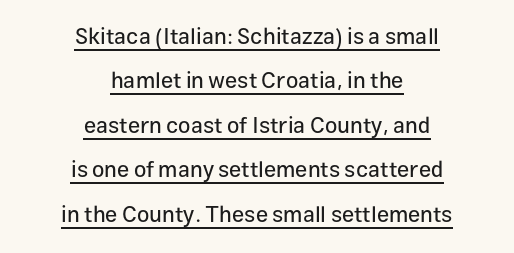
The lettering holds an erect, upright posture throughout. The rendering uses the underline text-decoration. Look at the tracking — it's just the regular setting, nothing added. Leftover space on each line is divided equally before and after the words. Quick note: interline space is abundant.
